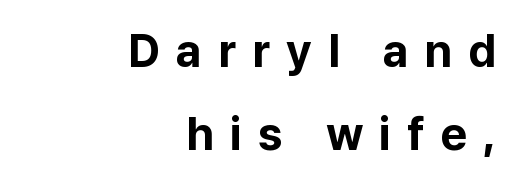
{"serif": "no", "italic": "no", "bold": "yes", "weight": "bold", "width": "normal", "stroke_contrast": "low", "x_height": "medium", "monospaced": "no", "underline": "no", "align": "right", "line_spacing_ratio": 1.8, "letter_spacing": "wide", "letter_spacing_em": 0.35, "glyph_px": 46}
